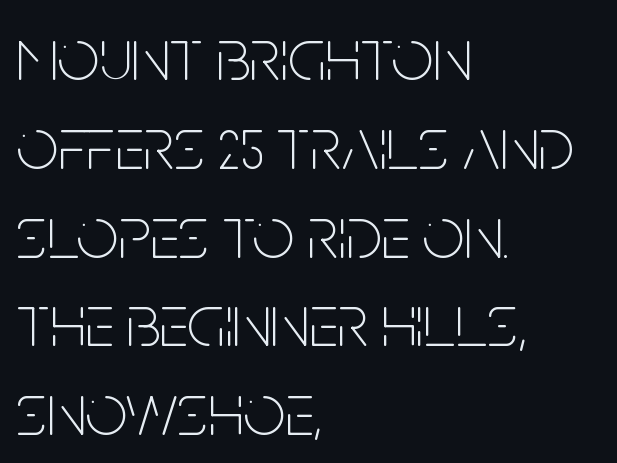
Q: Is the text bold? A: No.
Q: Is the text italic (slanted)? A: No, it is upright.
Q: Is the typeface a serif or a sans-serif typeface? A: Sans-serif.
Q: Is the text underlined? A: No.
Q: How is the paragraph aligned? A: Left-aligned.
Q: Is the spacing between letters normal or unusually wide? A: Normal.
Q: Width (condensed, normal, or wide)? A: Condensed.
Q: Stroke contrast? A: Low.
Q: x-height? A: Large.
Q: Monospaced? A: No.
